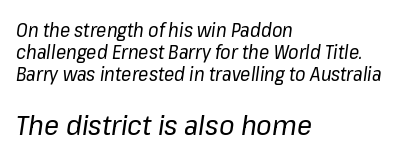
{"italic": "yes", "lean": "right", "slant_degrees": 8, "bold": "no", "weight": "regular", "width": "normal", "stroke_contrast": "low", "x_height": "medium", "monospaced": "no", "underline": "no", "align": "left", "line_spacing_ratio": 1.16, "letter_spacing": "normal", "letter_spacing_em": 0.0, "larger_block": "second", "size_ratio": 1.47, "glyph_px": 28}
